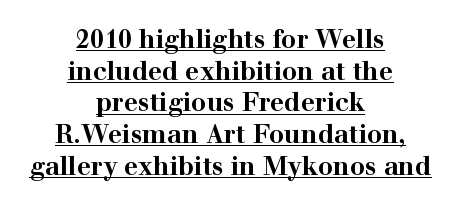
The image shows 25 px bold type, upright; set centered, normal line spacing (1.27x), normal letter spacing, underlined.
